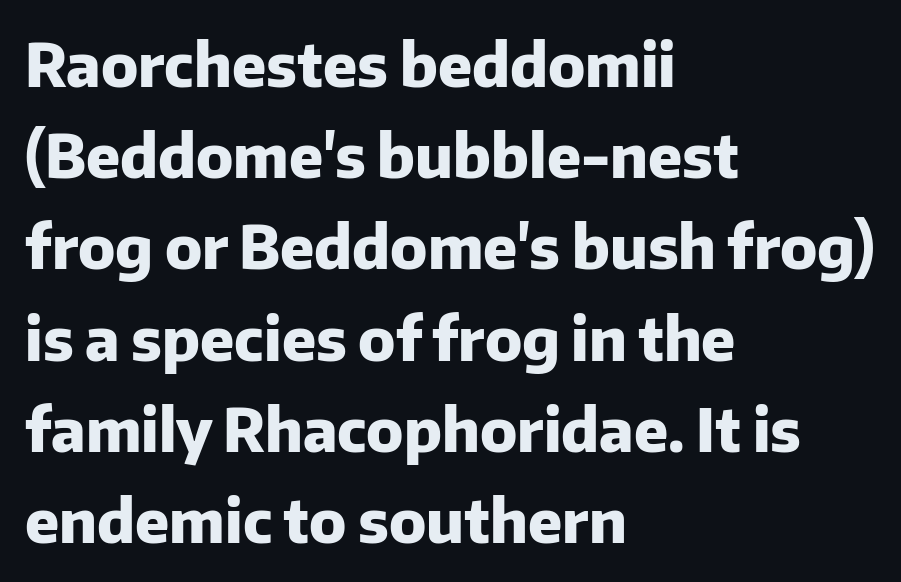
The image shows 60 px heavy sans-serif type, upright; set left-aligned, normal line spacing (1.52x), normal letter spacing, not underlined; low stroke contrast and a medium x-height.
